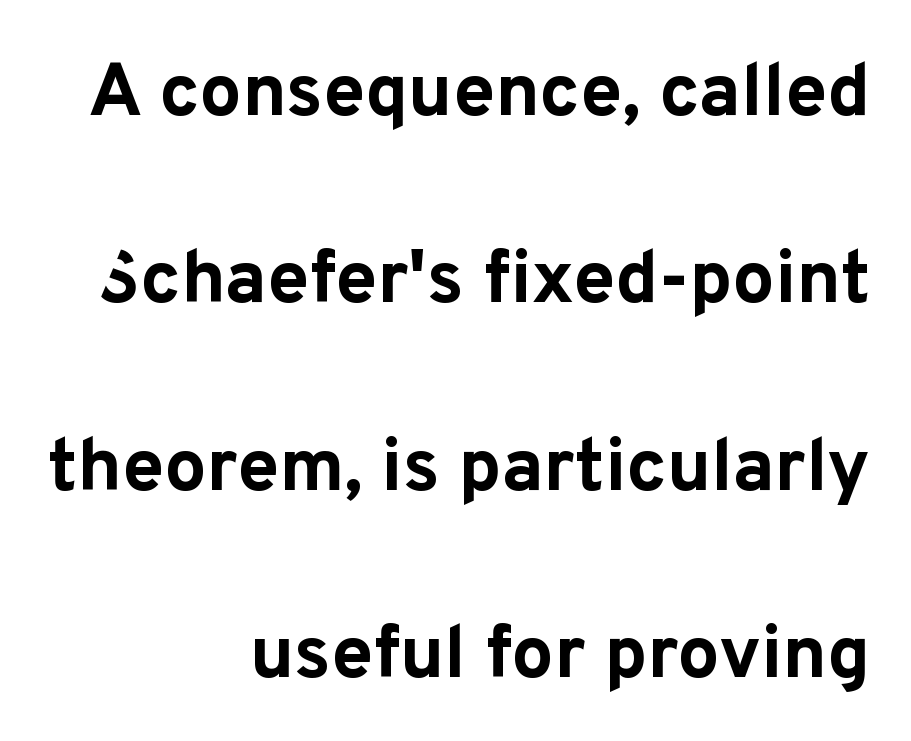
{"serif": "no", "italic": "no", "bold": "yes", "weight": "bold", "width": "normal", "stroke_contrast": "low", "x_height": "medium", "monospaced": "no", "underline": "no", "align": "right", "line_spacing": "loose", "line_spacing_ratio": 2.5, "letter_spacing": "normal", "letter_spacing_em": 0.0, "glyph_px": 75}
